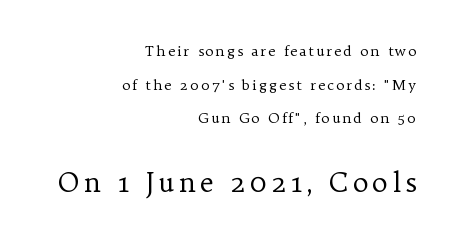
Where is the straight margin? On the right. Counters stay open thanks to moderate or lighter strokes. In terms of leading, this rendering errs on the spacious side. Underline: absent. This is the regular roman posture of the typeface.
